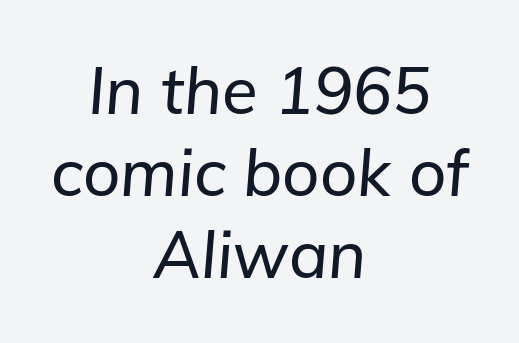
This sample keeps an unexceptional amount of space between lines. Reading down the block, each line starts at a different indent, mirrored at its end. Students, note that the glyphs here touch the page at normal intervals. Check the space under the baseline: it is left empty.
